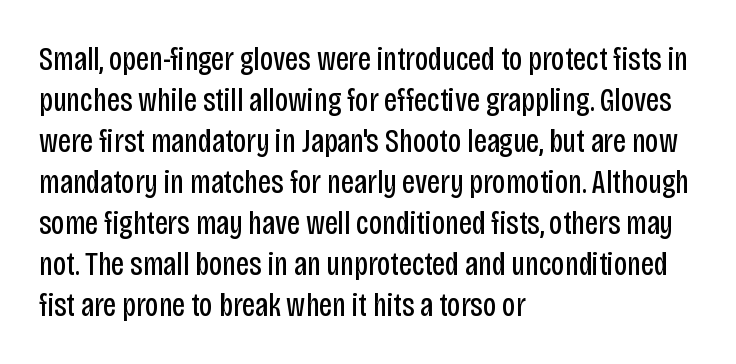
Q: Is the text bold? A: No.
Q: Is the text italic (slanted)? A: No, it is upright.
Q: Is the typeface a serif or a sans-serif typeface? A: Sans-serif.
Q: Is the text underlined? A: No.
Q: How is the paragraph aligned? A: Left-aligned.
Q: Is the spacing between letters normal or unusually wide? A: Normal.
Q: Width (condensed, normal, or wide)? A: Condensed.
Q: Stroke contrast? A: Low.
Q: x-height? A: Large.
Q: Monospaced? A: No.
